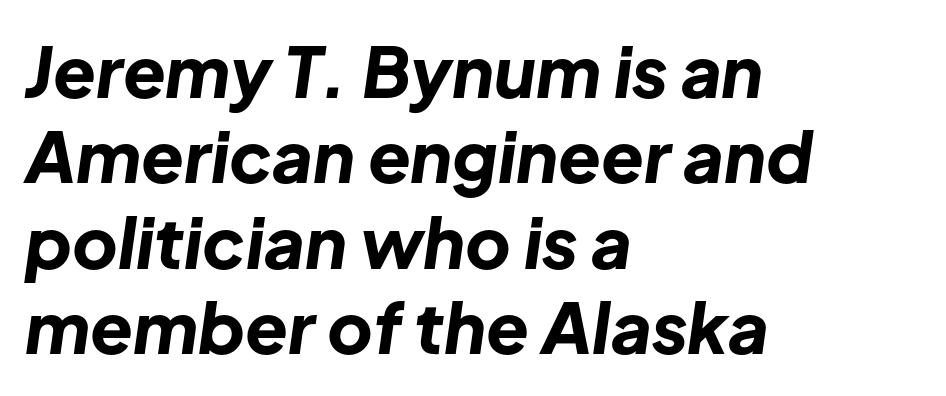
The image shows 70 px bold type, italic (leaning right); set left-aligned, line spacing 1.22x, normal letter spacing, not underlined; low stroke contrast and a medium x-height.
